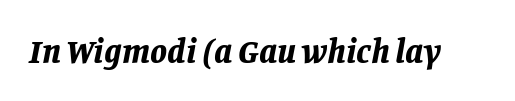
Thick stems and heavy bowls — unmistakably bold. Is the type slanted? Yes — the strokes lean at a clear angle. Each letter keeps its own natural width here, so spacing adapts to shape. Between one letter and the next there's only the usual sliver of space. Decoration check: the copy has no underline.
